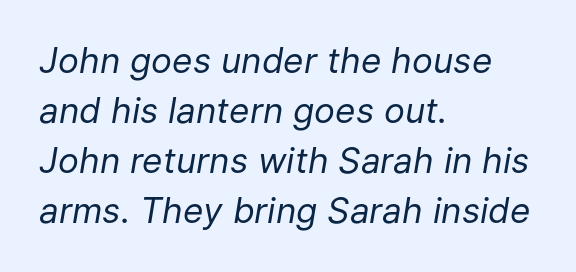
Unmarked baselines from the first word to the last. Each line starts at the same left margin while the right side varies. The letters sit at their default tracking, neither squeezed nor spread. No heavy texture on the line: the type isn't bold. Here the designer chose a conventional face with non-uniform glyph widths.
